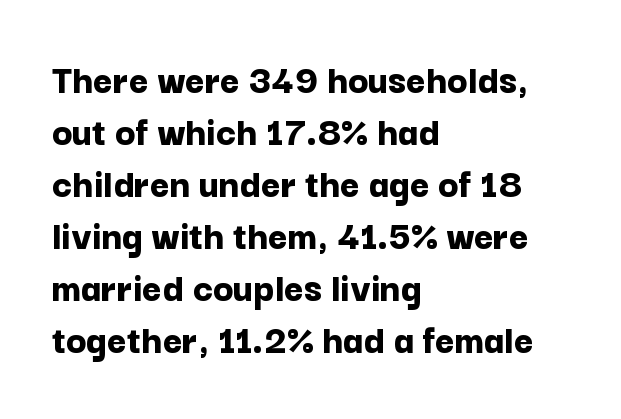
Unlike italic type, these characters show no tilt at all. The glyphs in this specimen are sans serif. Notice how the passage keeps a crisp vertical edge on the left only. Heft: maximum for text — a bold. Do the characters align in a grid? No, the font is proportional. A typesetter would call this zero additional tracking.
